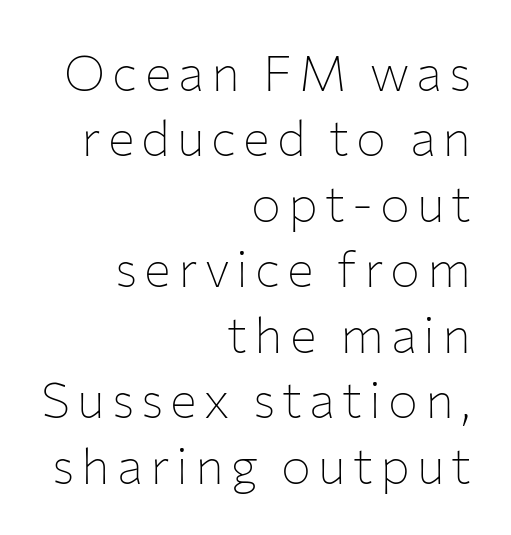
Each letter keeps its own natural width here, so spacing adapts to shape. What kind of face is this? One without serifs — a sans. Reading down the column, the eye jumps a familiar distance to each next line. Every row of glyphs terminates at an identical x-position on the right. Weight class: somewhere from thin through regular. The strip under each line holds only bare page.
